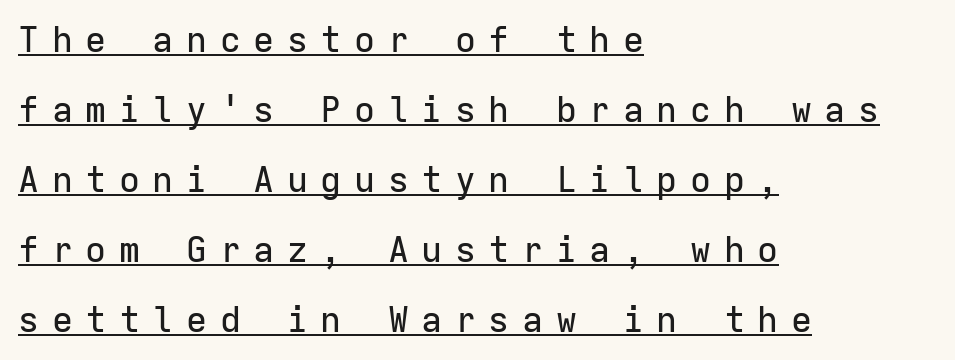
The image shows 35 px sans-serif type, upright, monospaced; set left-aligned, loose line spacing (2.0x), unusually wide letter spacing (+0.36 em), underlined; low stroke contrast and a medium x-height.
